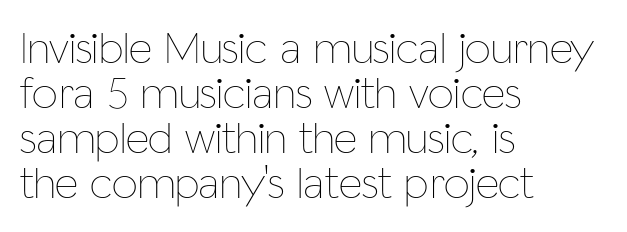
Style check: upright. Notice how descenders almost collide with the ascenders below — that's tight leading. Check under the words: just untouched page. Nobody touched the tracking dial on this one. Stem width sits at or under what a default text font uses.
